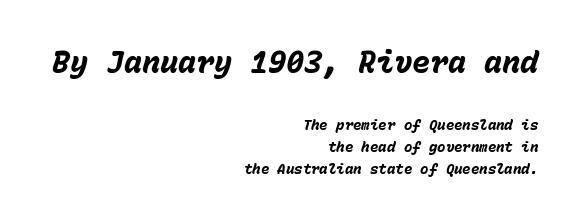
{"italic": "yes", "lean": "right", "slant_degrees": 15, "bold": "yes", "weight": "heavy", "width": "normal", "stroke_contrast": "low", "x_height": "medium", "monospaced": "yes", "underline": "no", "align": "right", "line_spacing": "normal", "line_spacing_ratio": 1.59, "letter_spacing": "normal", "letter_spacing_em": 0.0, "larger_block": "first", "size_ratio": 2.14, "glyph_px": 30}
